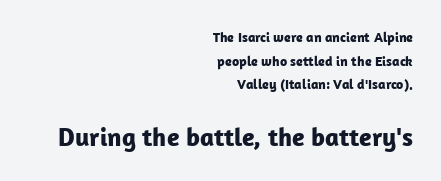
These words are printed bold, with thick strokes throughout. Leading: standard. A clean baseline with only descenders dipping below it. Block two is the big one; block one sits smaller above it. The setting favours the right margin, as signatures and pull-quotes sometimes do.
